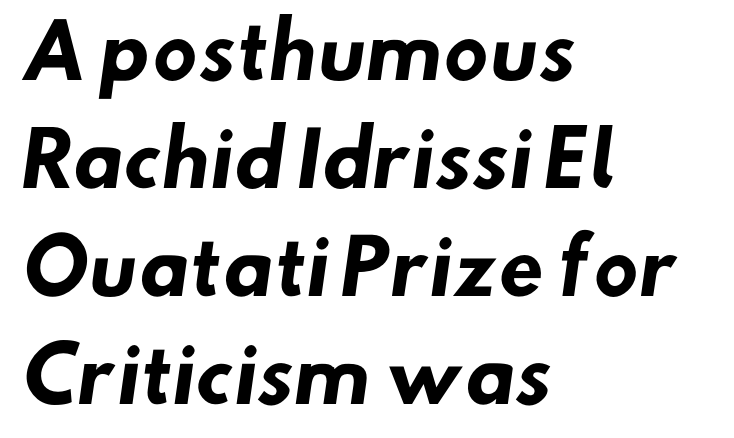
{"serif": "no", "bold": "yes", "weight": "heavy", "width": "normal", "stroke_contrast": "low", "x_height": "small", "monospaced": "no", "underline": "no", "align": "left", "line_spacing": "normal", "line_spacing_ratio": 1.46, "letter_spacing": "normal", "letter_spacing_em": 0.0, "glyph_px": 74}
